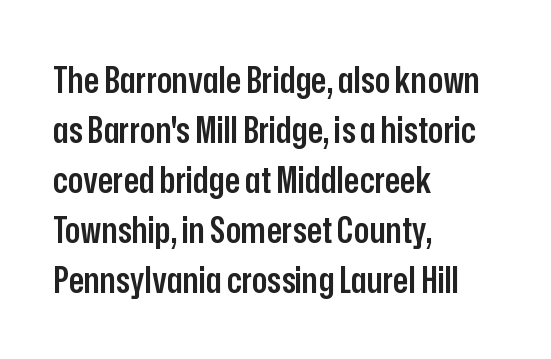
The image shows 36 px semibold, condensed sans-serif type, upright; set left-aligned, normal line spacing (1.39x), normal letter spacing, not underlined; low stroke contrast and a medium x-height.
